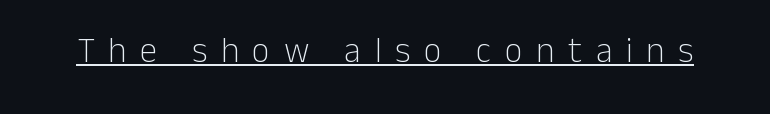
The image shows 35 px light sans-serif type, upright; set unusually wide letter spacing (+0.39 em), underlined; low stroke contrast and a medium x-height.
